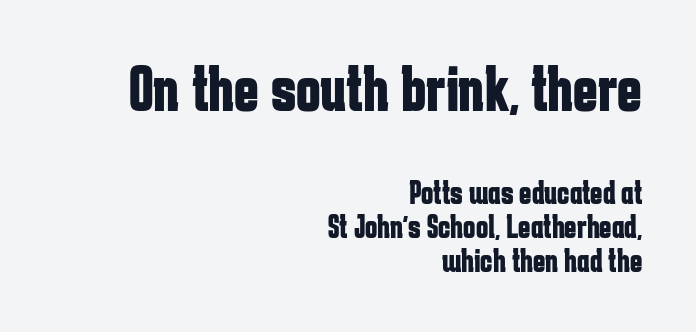
{"serif": "no", "italic": "no", "bold": "yes", "weight": "bold", "width": "condensed", "stroke_contrast": "low", "x_height": "medium", "monospaced": "no", "underline": "no", "align": "right", "line_spacing": "tight", "line_spacing_ratio": 1.03, "letter_spacing": "normal", "letter_spacing_em": 0.0, "larger_block": "first", "size_ratio": 2.0, "glyph_px": 66}
